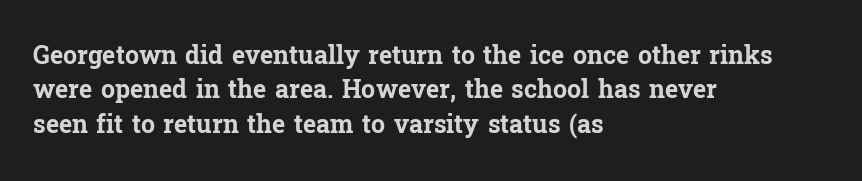
Q: Is the text bold? A: Yes.
Q: Is the text italic (slanted)? A: No, it is upright.
Q: Is the text underlined? A: No.
Q: How is the paragraph aligned? A: Left-aligned.
Q: Is the spacing between letters normal or unusually wide? A: Normal.
Q: Is the spacing between lines tight, normal or loose? A: Normal.
